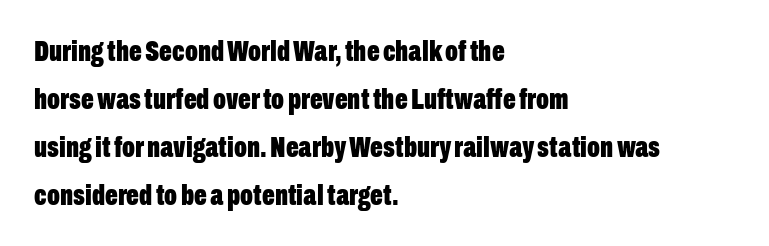
{"serif": "no", "italic": "no", "bold": "yes", "weight": "bold", "width": "condensed", "stroke_contrast": "low", "x_height": "medium", "monospaced": "no", "underline": "no", "align": "left", "line_spacing": "normal", "line_spacing_ratio": 1.6, "letter_spacing": "normal", "letter_spacing_em": 0.0, "glyph_px": 30}
